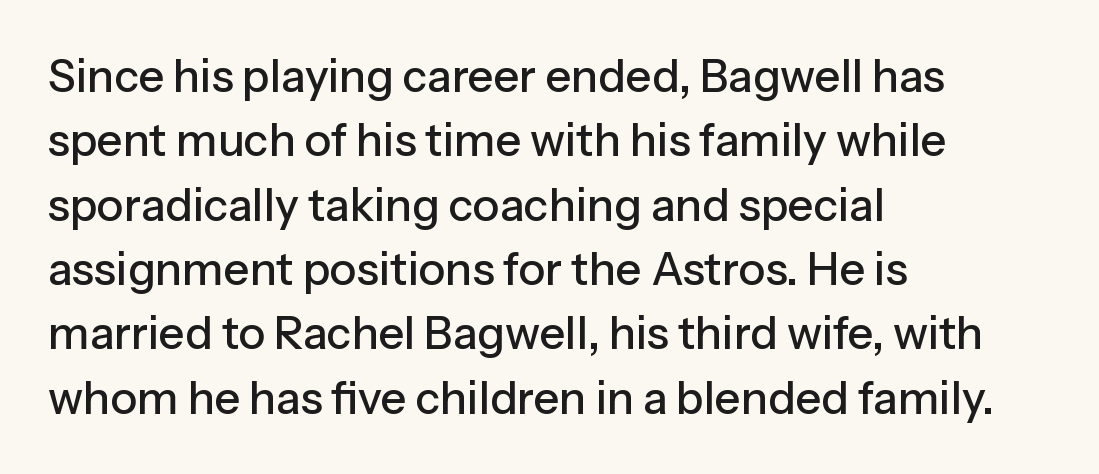
Q: Is the text italic (slanted)? A: No, it is upright.
Q: Is the typeface a serif or a sans-serif typeface? A: Sans-serif.
Q: Is the text underlined? A: No.
Q: How is the paragraph aligned? A: Left-aligned.
Q: Is the spacing between letters normal or unusually wide? A: Normal.
Q: Is the spacing between lines tight, normal or loose? A: Normal.
Q: Width (condensed, normal, or wide)? A: Normal.
Q: Stroke contrast? A: Low.
Q: x-height? A: Medium.
Q: Monospaced? A: No.
